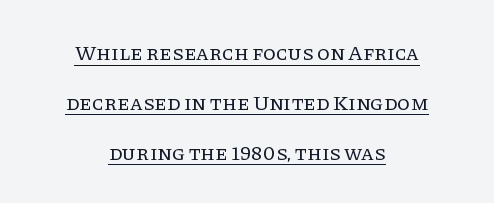
Q: Is the text bold? A: No.
Q: Is the text italic (slanted)? A: No, it is upright.
Q: Is the text underlined? A: Yes.
Q: How is the paragraph aligned? A: Centered.
Q: Is the spacing between letters normal or unusually wide? A: Normal.
Q: Is the spacing between lines tight, normal or loose? A: Loose.
